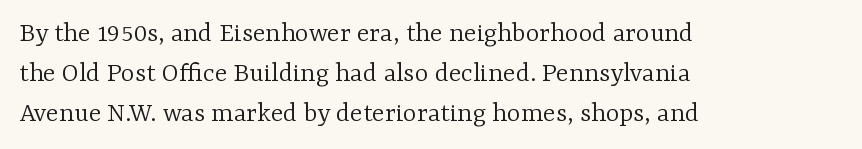
The image shows 29 px light serif type, upright; set left-aligned, normal line spacing (1.38x), normal letter spacing, not underlined; low stroke contrast and a medium x-height.
